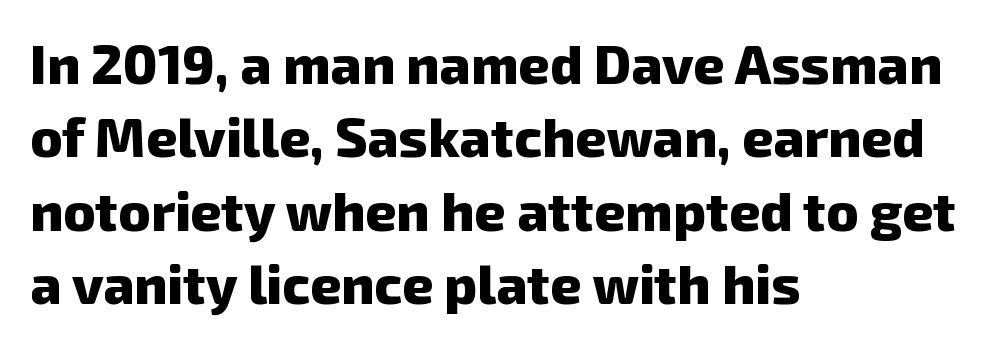
Q: Is the text bold? A: Yes.
Q: Is the typeface a serif or a sans-serif typeface? A: Sans-serif.
Q: Is the text underlined? A: No.
Q: How is the paragraph aligned? A: Left-aligned.
Q: Is the spacing between letters normal or unusually wide? A: Normal.
Q: Is the spacing between lines tight, normal or loose? A: Normal.
Q: Width (condensed, normal, or wide)? A: Normal.
Q: Stroke contrast? A: Low.
Q: x-height? A: Medium.
Q: Monospaced? A: No.
